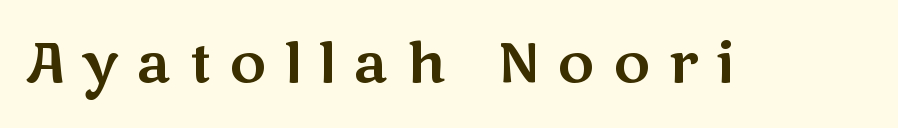
Q: Is the text italic (slanted)? A: No, it is upright.
Q: Is the typeface a serif or a sans-serif typeface? A: Sans-serif.
Q: Is the text underlined? A: No.
Q: Is the spacing between letters normal or unusually wide? A: Unusually wide.
Q: Width (condensed, normal, or wide)? A: Wide.
Q: Stroke contrast? A: Medium.
Q: x-height? A: Medium.
Q: Monospaced? A: No.
